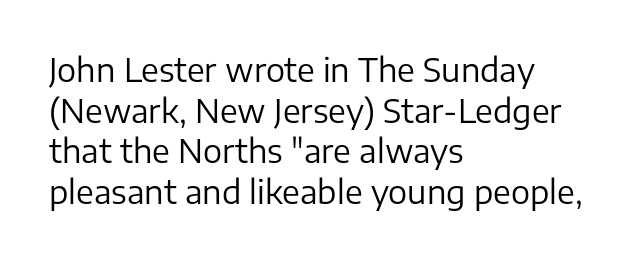
The image shows 32 px regular-weight sans-serif type, upright; set left-aligned, normal line spacing (1.27x), normal letter spacing, not underlined; low stroke contrast and a medium x-height.
